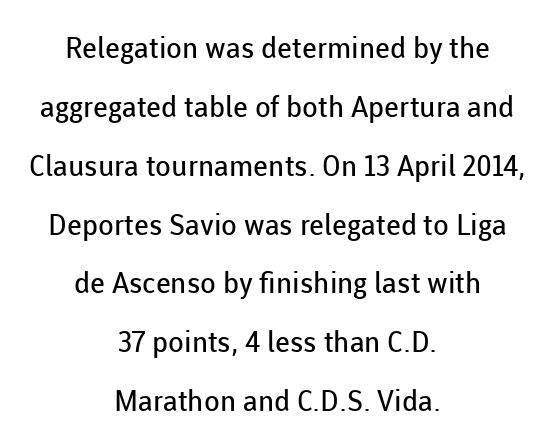
The image shows 29 px regular-weight sans-serif type, upright; set centered, loose line spacing (2.03x), normal letter spacing, not underlined; low stroke contrast and a medium x-height.
